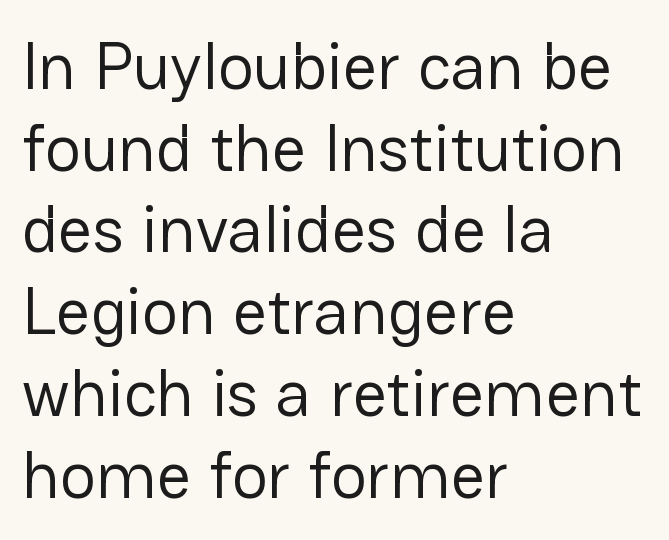
Q: Is the text bold? A: No.
Q: Is the text italic (slanted)? A: No, it is upright.
Q: Is the typeface a serif or a sans-serif typeface? A: Sans-serif.
Q: Is the text underlined? A: No.
Q: How is the paragraph aligned? A: Left-aligned.
Q: Is the spacing between letters normal or unusually wide? A: Normal.
Q: Width (condensed, normal, or wide)? A: Normal.
Q: Stroke contrast? A: Low.
Q: x-height? A: Medium.
Q: Monospaced? A: No.
